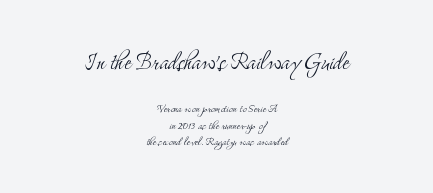
{"serif": "yes", "bold": "no", "weight": "light", "width": "condensed", "stroke_contrast": "medium", "x_height": "small", "monospaced": "no", "underline": "no", "align": "center", "line_spacing_ratio": 1.17, "letter_spacing": "normal", "letter_spacing_em": 0.0, "larger_block": "first", "size_ratio": 2.07, "glyph_px": 29}
